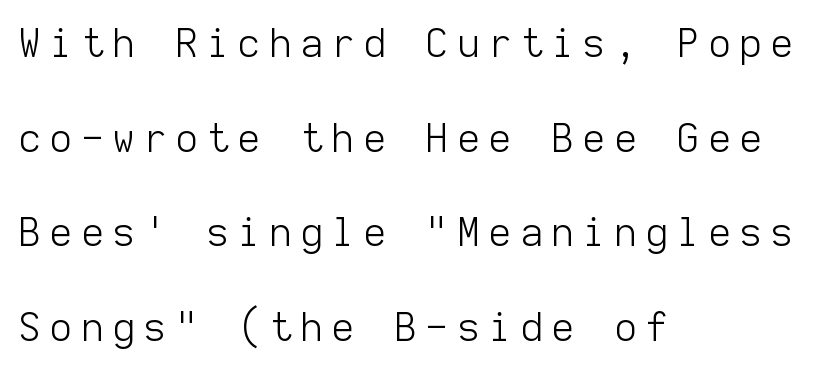
Observe the absence of serifs on each vertical stroke in this sample. The passage shown is typed in a monospace face where columns stay perfectly aligned. Honestly, there is no underline to notice here at all. The typesetting does not lean heavy: it is not bold.
